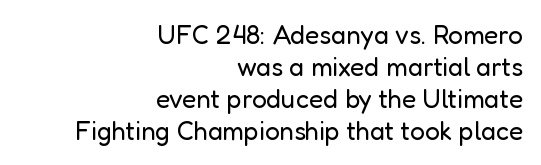
{"italic": "no", "bold": "no", "underline": "no", "align": "right", "line_spacing_ratio": 1.23, "letter_spacing": "normal", "letter_spacing_em": 0.0, "glyph_px": 26}
